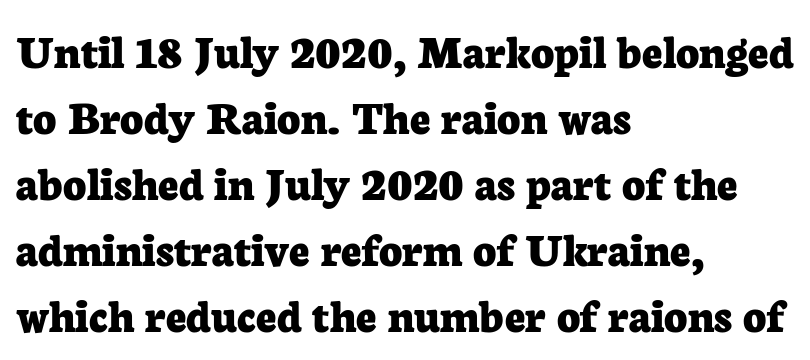
The letters advance in unequal steps, a hallmark of proportional type. The line texture is even and compact thanks to regular tracking. The font family rendered here belongs to the serif group. The lettering holds an erect, upright posture throughout.
